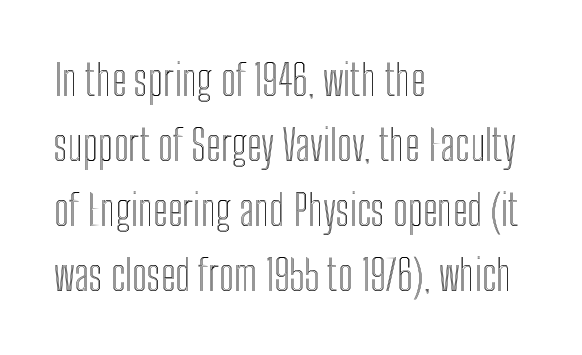
Q: Is the text italic (slanted)? A: No, it is upright.
Q: Is the text underlined? A: No.
Q: How is the paragraph aligned? A: Left-aligned.
Q: Is the spacing between letters normal or unusually wide? A: Normal.
Q: Is the spacing between lines tight, normal or loose? A: Normal.
Q: Width (condensed, normal, or wide)? A: Condensed.
Q: x-height? A: Medium.
Q: Monospaced? A: No.
